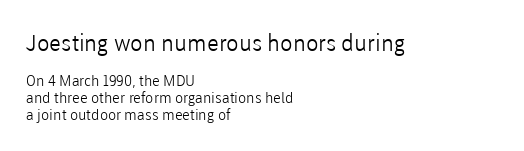
The image shows 23 px text type, upright; set left-aligned, tight line spacing (1.12x), normal letter spacing, not underlined; the first (top) block is 1.53x larger.
